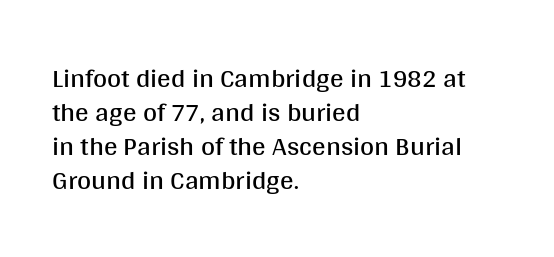
Vertically, the passage feels balanced, rows spaced as you'd expect. The strip under each line holds only bare page. Weight: in the light-to-regular range. Glyph-to-glyph distance matches everyday printed text.
